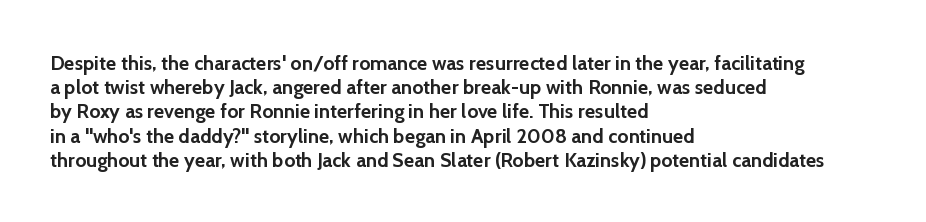
{"italic": "no", "bold": "yes", "underline": "no", "align": "left", "line_spacing_ratio": 1.21, "letter_spacing": "normal", "letter_spacing_em": 0.0, "glyph_px": 20}
